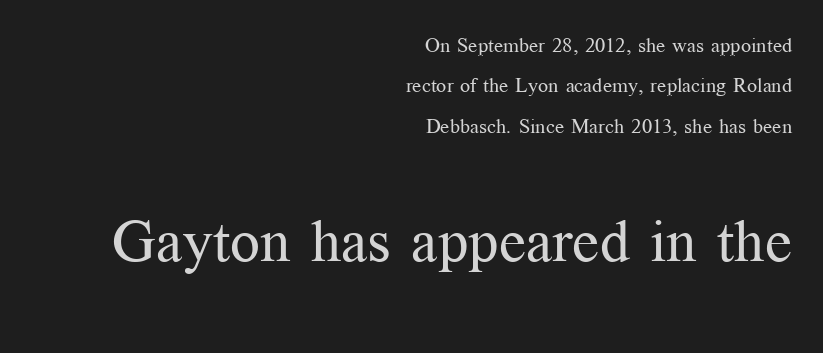
Q: Is the text bold? A: No.
Q: Is the text italic (slanted)? A: No, it is upright.
Q: Is the typeface a serif or a sans-serif typeface? A: Serif.
Q: Is the text underlined? A: No.
Q: How is the paragraph aligned? A: Right-aligned.
Q: Is the spacing between letters normal or unusually wide? A: Normal.
Q: Is the spacing between lines tight, normal or loose? A: Loose.
Q: Which block of text is set in a larger size, the first (top) or the second (bottom)? A: The second (bottom) one.
Q: Width (condensed, normal, or wide)? A: Normal.
Q: Stroke contrast? A: Medium.
Q: x-height? A: Medium.
Q: Monospaced? A: No.
